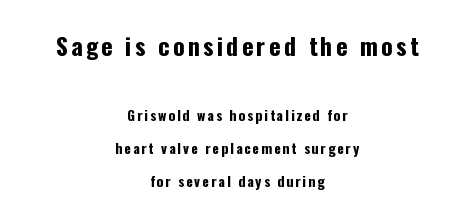
The image shows 24 px bold type, upright; set centered, loose line spacing (2.39x), not underlined; the first (top) block is 1.71x larger.
